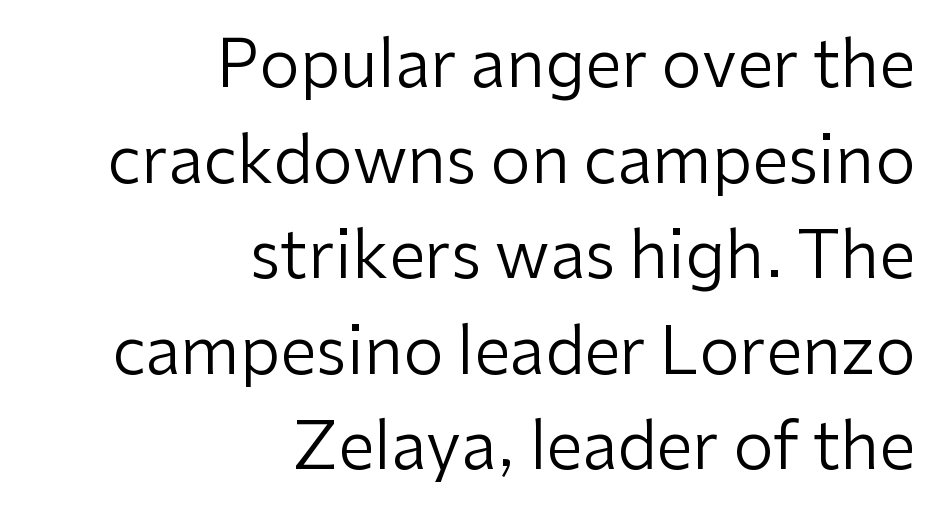
{"serif": "no", "italic": "no", "bold": "no", "weight": "regular", "width": "normal", "stroke_contrast": "low", "x_height": "medium", "monospaced": "no", "underline": "no", "align": "right", "line_spacing": "normal", "line_spacing_ratio": 1.47, "letter_spacing": "normal", "letter_spacing_em": 0.0, "glyph_px": 65}
